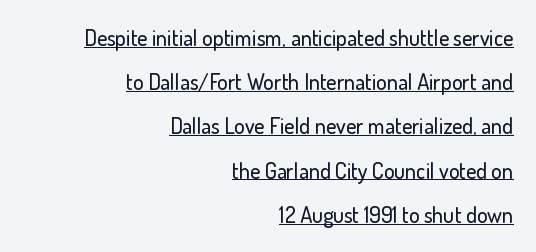
The image shows 22 px text type, upright; set right-aligned, loose line spacing (2.01x), normal letter spacing, underlined.
